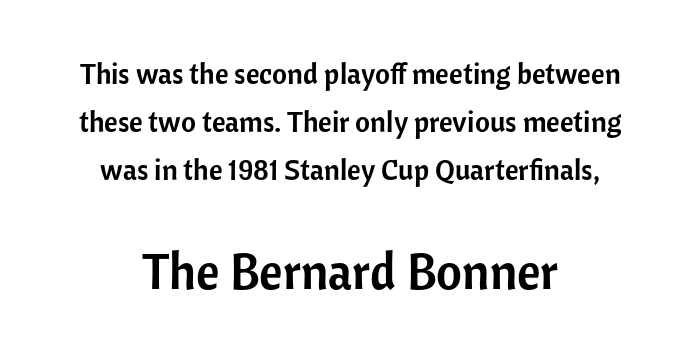
The image shows 50 px sans-serif type, upright; set centered, normal line spacing (1.66x), normal letter spacing, not underlined; the second (bottom) block is 1.72x larger; low stroke contrast and a medium x-height.
